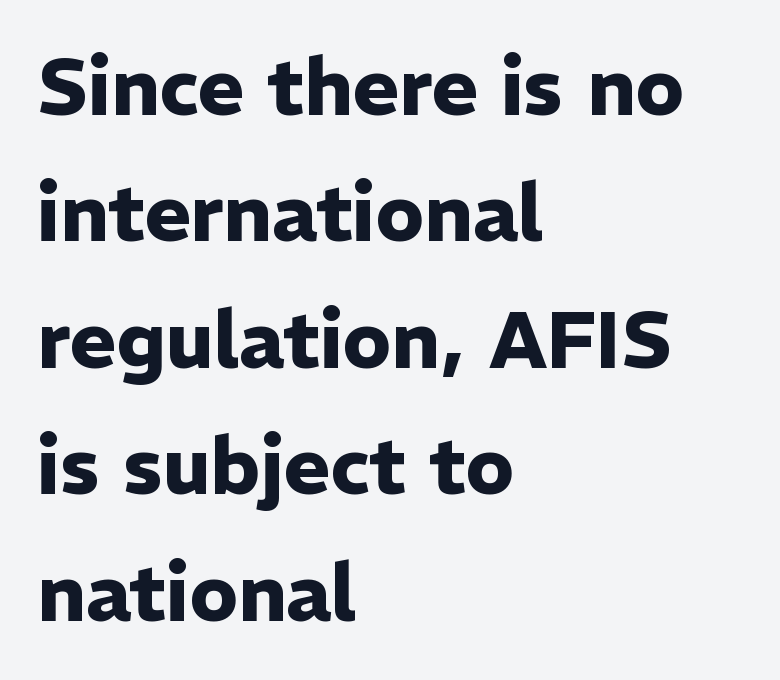
Every character sits straight up, as roman type does. The face used here is a sans, in the tradition of grotesques and geometrics. The passage shown stacks its lines at a standard gap. Default kerning and tracking; the words read as compact shapes. The paragraph shown leans on its left margin. Compared with an ordinary text face, these strokes are far heavier — a full bold.
